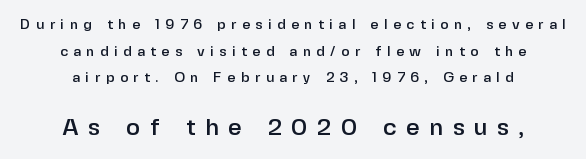
The image shows 24 px text type, upright; set centered, loose line spacing (1.91x), unusually wide letter spacing (+0.39 em), not underlined; the second (bottom) block is 1.71x larger.
